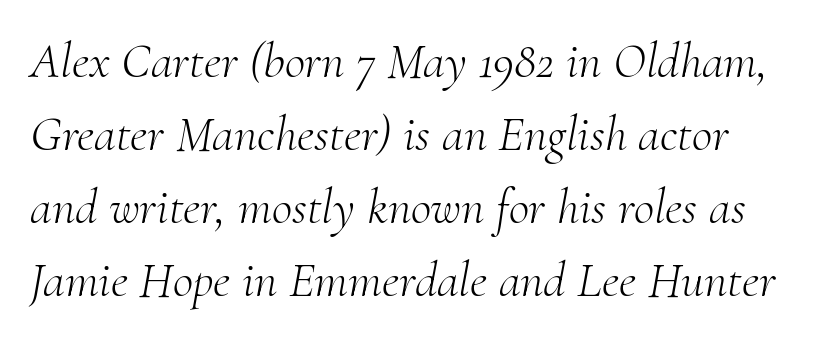
{"serif": "yes", "italic": "yes", "lean": "right", "slant_degrees": 10, "bold": "no", "weight": "light", "width": "normal", "stroke_contrast": "medium", "x_height": "small", "monospaced": "no", "underline": "no", "line_spacing": "normal", "line_spacing_ratio": 1.46, "letter_spacing": "normal", "letter_spacing_em": 0.0, "glyph_px": 50}
